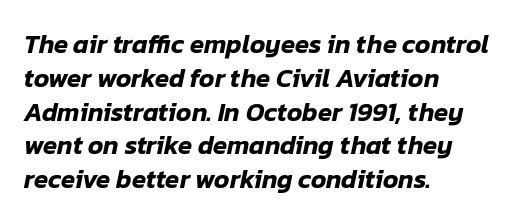
{"italic": "yes", "lean": "right", "slant_degrees": 12, "underline": "no", "align": "left", "line_spacing": "normal", "line_spacing_ratio": 1.3, "letter_spacing": "normal", "letter_spacing_em": 0.0, "glyph_px": 26}
